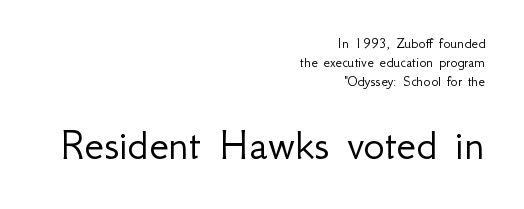
Q: Is the text bold? A: No.
Q: Is the text italic (slanted)? A: No, it is upright.
Q: Is the typeface a serif or a sans-serif typeface? A: Sans-serif.
Q: Is the text underlined? A: No.
Q: How is the paragraph aligned? A: Right-aligned.
Q: Is the spacing between letters normal or unusually wide? A: Normal.
Q: Is the spacing between lines tight, normal or loose? A: Normal.
Q: Which block of text is set in a larger size, the first (top) or the second (bottom)? A: The second (bottom) one.
Q: Width (condensed, normal, or wide)? A: Normal.
Q: Stroke contrast? A: Low.
Q: x-height? A: Small.
Q: Monospaced? A: No.
